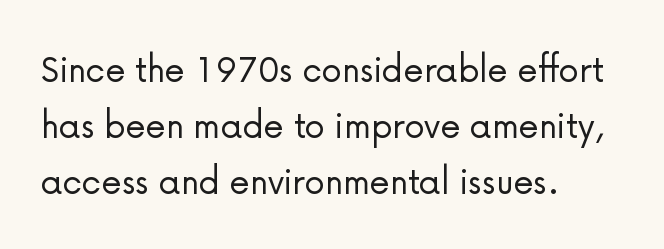
{"serif": "no", "italic": "no", "bold": "no", "weight": "light", "width": "normal", "stroke_contrast": "low", "x_height": "medium", "monospaced": "no", "underline": "no", "align": "left", "line_spacing": "normal", "line_spacing_ratio": 1.36, "letter_spacing": "normal", "letter_spacing_em": 0.0, "glyph_px": 41}
